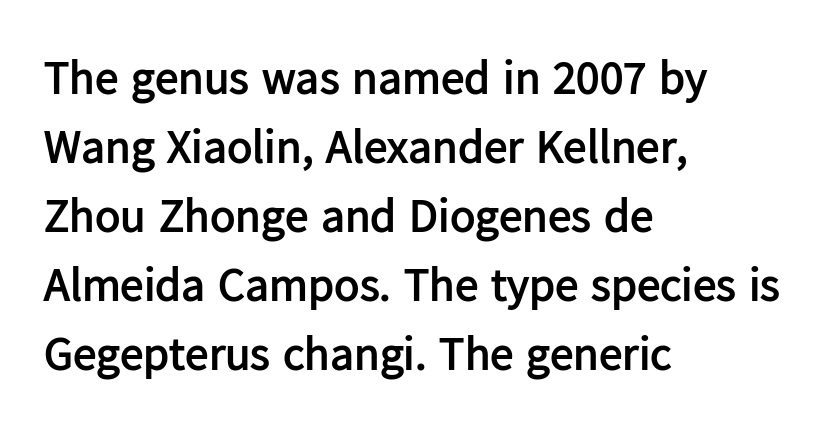
The image shows 47 px semibold sans-serif type, upright; set left-aligned, normal line spacing (1.47x), normal letter spacing, not underlined; low stroke contrast and a medium x-height.
